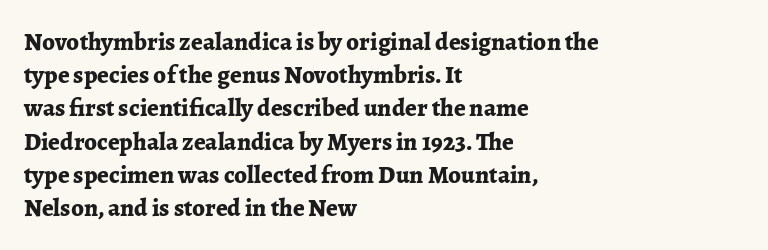
The image shows 25 px bold type, upright; set left-aligned, normal line spacing (1.33x), normal letter spacing, not underlined.
